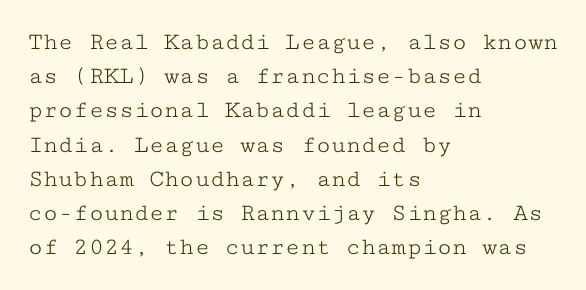
Q: Is the text bold? A: No.
Q: Is the text italic (slanted)? A: No, it is upright.
Q: Is the text underlined? A: No.
Q: How is the paragraph aligned? A: Left-aligned.
Q: Is the spacing between letters normal or unusually wide? A: Normal.
Q: Is the spacing between lines tight, normal or loose? A: Normal.
